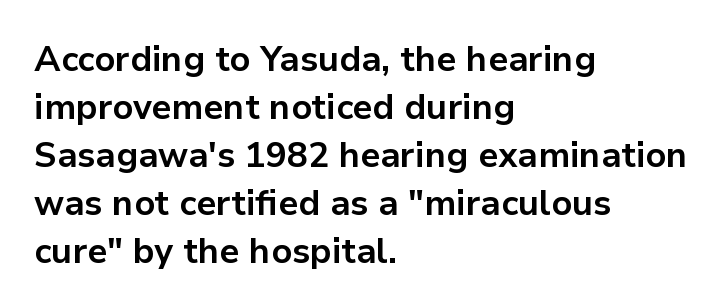
{"serif": "no", "italic": "no", "bold": "yes", "weight": "bold", "width": "normal", "stroke_contrast": "low", "x_height": "medium", "monospaced": "no", "underline": "no", "align": "left", "line_spacing": "normal", "line_spacing_ratio": 1.37, "letter_spacing": "normal", "letter_spacing_em": 0.0, "glyph_px": 35}
